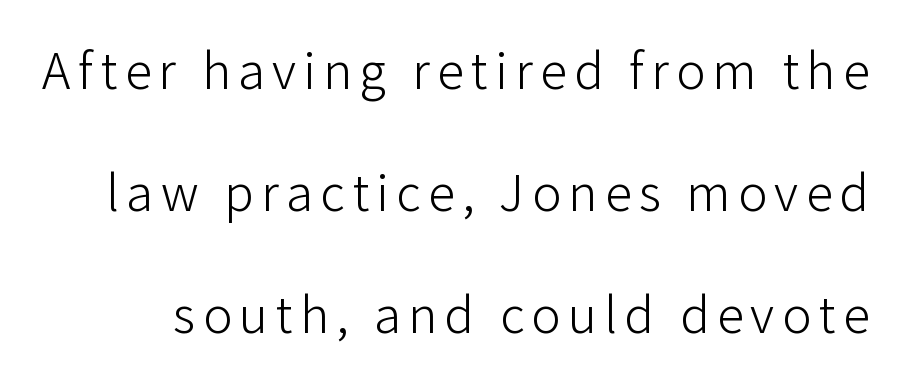
The letters stand upright; this is a roman face. Anything drawn beneath the words? Only blank space. Weight class: somewhere from thin through regular. Classification — sans serif. The block of text is sparse from top to bottom, with ample space between rows.
